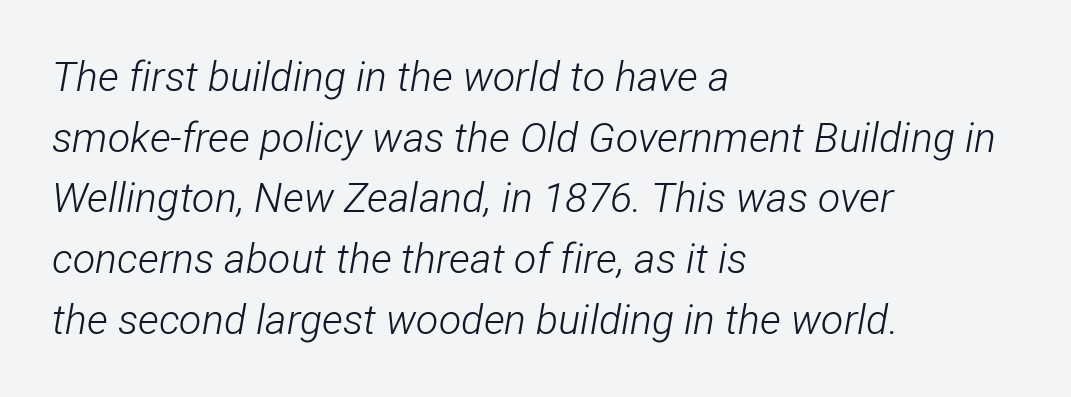
Clear beneath every line of the passage. Nothing heavy about these letters — not bold at all. If you drew a line through each stem, it would be angled. Observe the ordinary spacing: letters are neighbours, not strangers. Each letter keeps its own natural width here, so spacing adapts to shape. The space between consecutive lines is moderate.
